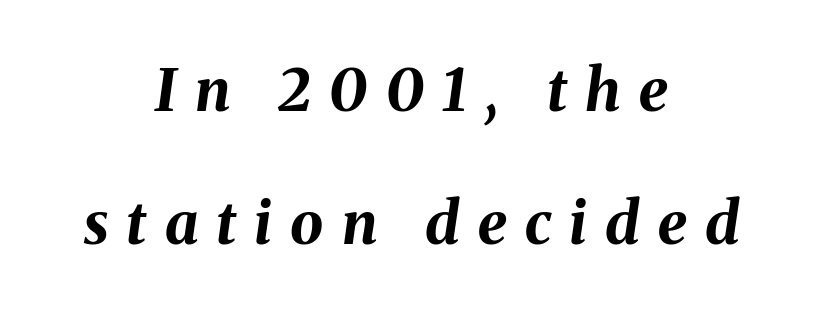
Q: Is the text bold? A: Yes.
Q: Is the text italic (slanted)? A: Yes, it leans right by about 8 degrees.
Q: Is the text underlined? A: No.
Q: How is the paragraph aligned? A: Centered.
Q: Is the spacing between letters normal or unusually wide? A: Unusually wide.
Q: Is the spacing between lines tight, normal or loose? A: Loose.
Q: Width (condensed, normal, or wide)? A: Normal.
Q: Stroke contrast? A: Medium.
Q: x-height? A: Medium.
Q: Monospaced? A: No.
